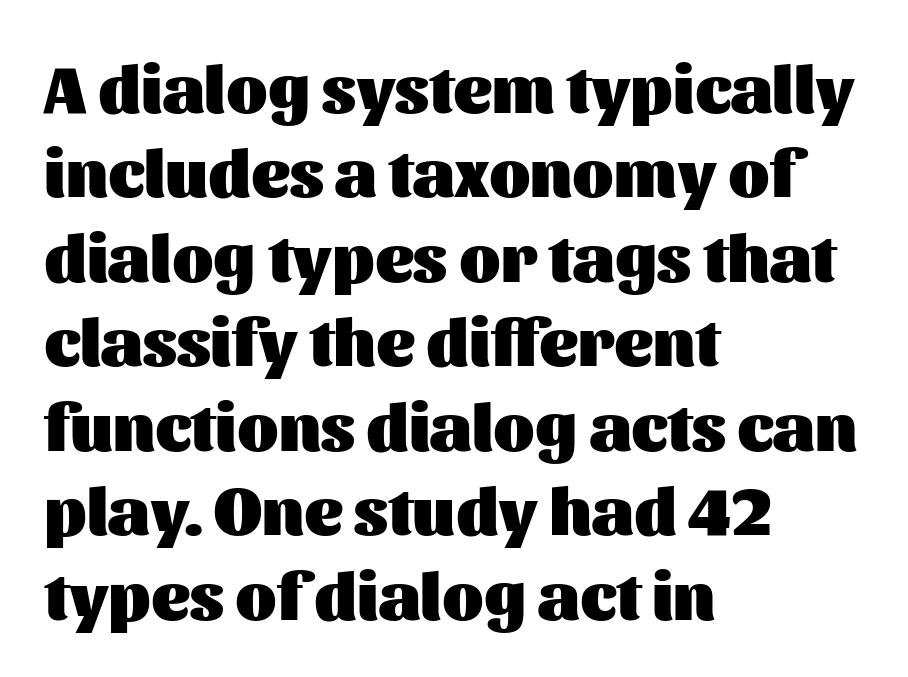
{"serif": "no", "italic": "no", "bold": "yes", "weight": "heavy", "width": "normal", "stroke_contrast": "medium", "x_height": "medium", "monospaced": "no", "underline": "no", "align": "left", "line_spacing": "normal", "line_spacing_ratio": 1.26, "letter_spacing": "normal", "letter_spacing_em": 0.0, "glyph_px": 67}
